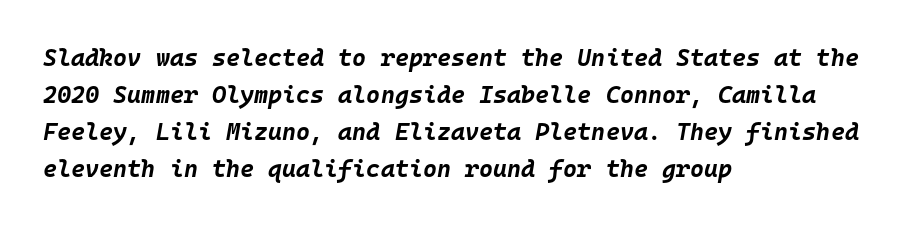
The image shows 24 px bold type, italic (leaning right); set left-aligned, normal line spacing (1.54x), normal letter spacing, not underlined.
